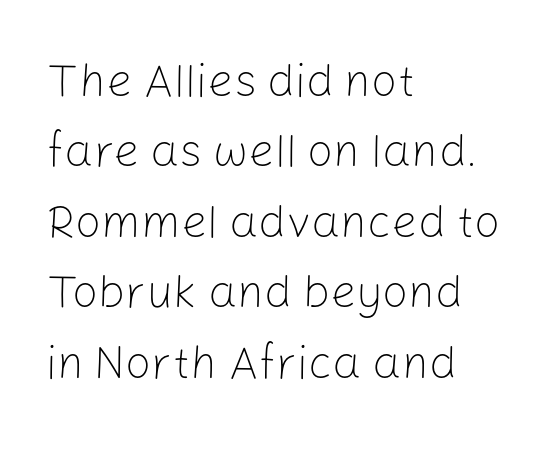
{"serif": "no", "italic": "no", "bold": "no", "weight": "light", "width": "normal", "stroke_contrast": "low", "x_height": "medium", "monospaced": "no", "underline": "no", "align": "left", "line_spacing": "normal", "line_spacing_ratio": 1.53, "letter_spacing": "normal", "letter_spacing_em": 0.0, "glyph_px": 46}
